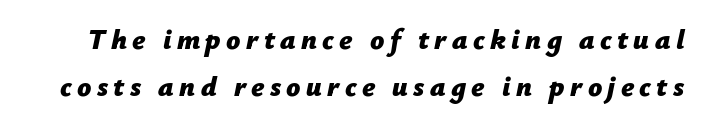
Q: Is the text bold? A: Yes.
Q: Is the text italic (slanted)? A: Yes, it leans right by about 12 degrees.
Q: Is the text underlined? A: No.
Q: Is the spacing between lines tight, normal or loose? A: Normal.
Q: Width (condensed, normal, or wide)? A: Normal.
Q: Stroke contrast? A: Low.
Q: x-height? A: Medium.
Q: Monospaced? A: No.
